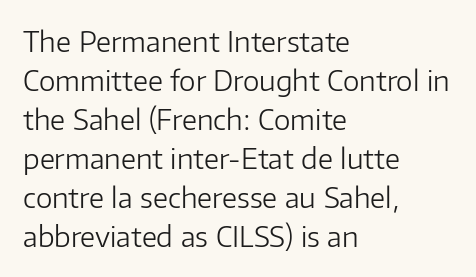
Q: Is the text bold? A: No.
Q: Is the text italic (slanted)? A: No, it is upright.
Q: Is the typeface a serif or a sans-serif typeface? A: Sans-serif.
Q: Is the text underlined? A: No.
Q: How is the paragraph aligned? A: Left-aligned.
Q: Is the spacing between letters normal or unusually wide? A: Normal.
Q: Is the spacing between lines tight, normal or loose? A: Normal.
Q: Width (condensed, normal, or wide)? A: Normal.
Q: Stroke contrast? A: Low.
Q: x-height? A: Medium.
Q: Monospaced? A: No.
